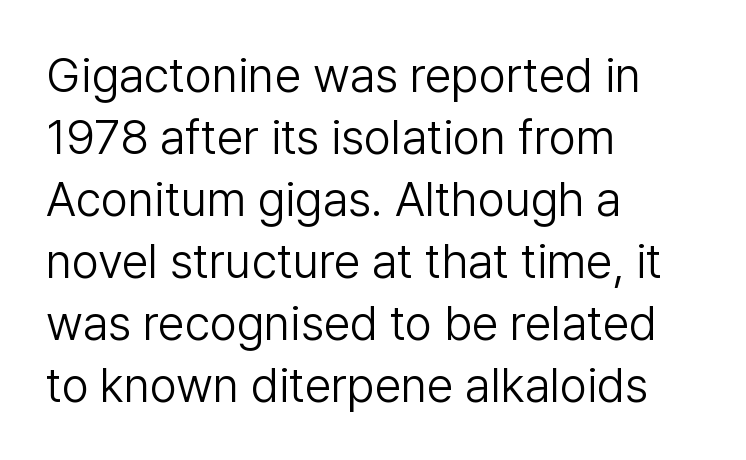
The rows are spaced the way most documents space them. Spacing verdict: proportional, widths tailored to each character. Letters rest on an invisible, unmarked baseline. Notice how the passage keeps a crisp vertical edge on the left only. Look at the bottom of the vertical strokes: they stop flat, with no serifs. The tracking reads as untouched default to a designer's eye.
